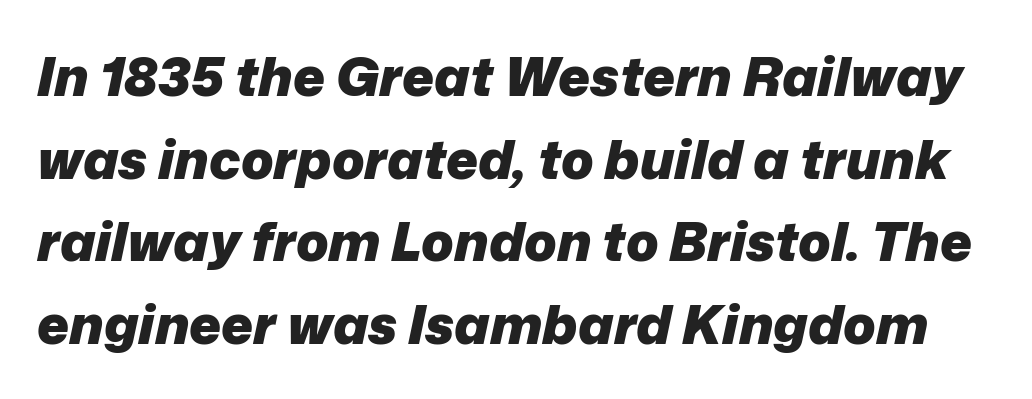
Q: Is the text bold? A: Yes.
Q: Is the text italic (slanted)? A: Yes, it leans right by about 12 degrees.
Q: Is the text underlined? A: No.
Q: Is the spacing between letters normal or unusually wide? A: Normal.
Q: Is the spacing between lines tight, normal or loose? A: Normal.
Q: Width (condensed, normal, or wide)? A: Normal.
Q: Stroke contrast? A: Low.
Q: x-height? A: Medium.
Q: Monospaced? A: No.
